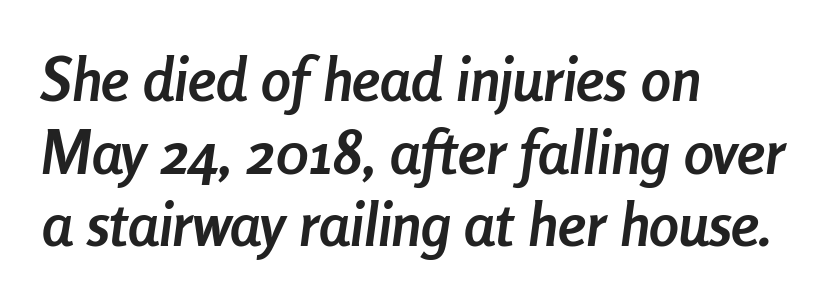
Q: Is the text bold? A: Yes.
Q: Is the text italic (slanted)? A: Yes, it leans right by about 8 degrees.
Q: Is the text underlined? A: No.
Q: How is the paragraph aligned? A: Left-aligned.
Q: Is the spacing between letters normal or unusually wide? A: Normal.
Q: Width (condensed, normal, or wide)? A: Condensed.
Q: Stroke contrast? A: Low.
Q: x-height? A: Medium.
Q: Monospaced? A: No.
